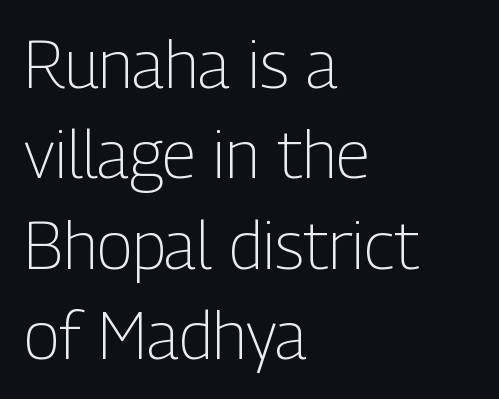
Q: Is the text bold? A: No.
Q: Is the text italic (slanted)? A: No, it is upright.
Q: Is the typeface a serif or a sans-serif typeface? A: Sans-serif.
Q: Is the text underlined? A: No.
Q: How is the paragraph aligned? A: Left-aligned.
Q: Is the spacing between letters normal or unusually wide? A: Normal.
Q: Is the spacing between lines tight, normal or loose? A: Normal.
Q: Width (condensed, normal, or wide)? A: Condensed.
Q: Stroke contrast? A: Low.
Q: x-height? A: Medium.
Q: Monospaced? A: No.
